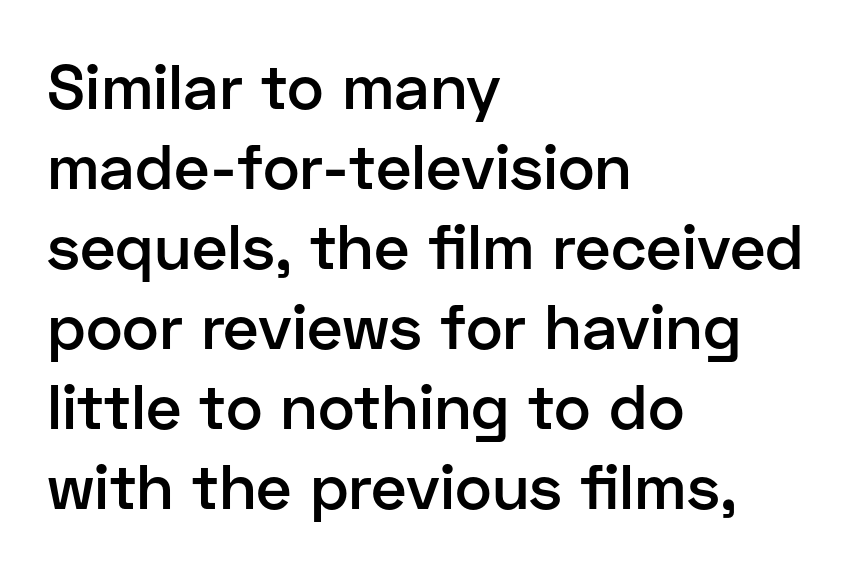
Regarding leading, the lines here are spaced in the standard way. Just letters on the line, the space beneath them empty. Varying glyph widths throughout — classic text-font behaviour. Standard letterfit; no display-style spreading of the glyphs. Students, this is semibold: more ink than regular, less than bold. Layout note: lines flush left.
